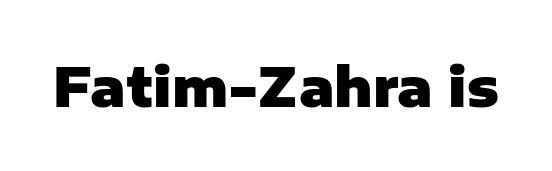
{"serif": "no", "italic": "no", "bold": "yes", "weight": "heavy", "width": "normal", "stroke_contrast": "low", "x_height": "medium", "monospaced": "no", "underline": "no", "letter_spacing": "normal", "letter_spacing_em": 0.0, "glyph_px": 53}
